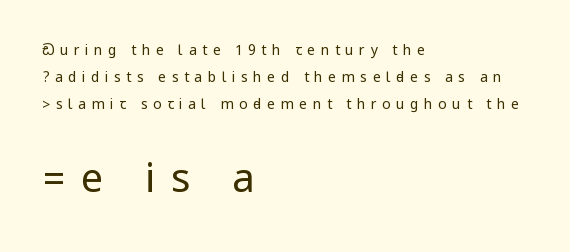
The block of text is sparse from top to bottom, with ample space between rows. The lettering stays uniformly vertical, giving the passage a roman look. The space beneath each line is pristine and unruled. The typeface chosen for these lines omits serifs. Observe the wide spacing: letters keep a clear distance from each other. Is the stroke heavy? The answer is a plain regular-or-lighter.
